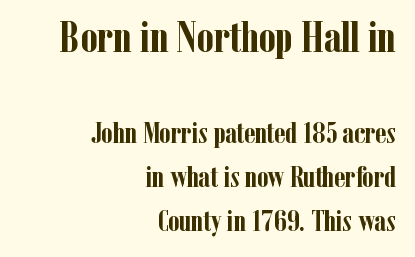
{"serif": "yes", "italic": "no", "bold": "yes", "weight": "semibold", "width": "condensed", "stroke_contrast": "low", "x_height": "medium", "monospaced": "no", "underline": "no", "align": "right", "line_spacing": "normal", "line_spacing_ratio": 1.52, "letter_spacing": "normal", "letter_spacing_em": 0.0, "larger_block": "first", "size_ratio": 1.52, "glyph_px": 44}
